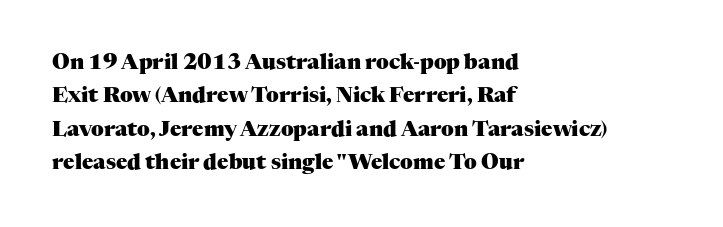
The lines sit at an ordinary, default distance from one another. Bare-footed words on every line. The rendering uses a bold face; every stroke is thick and dark. Posture: upright roman.
